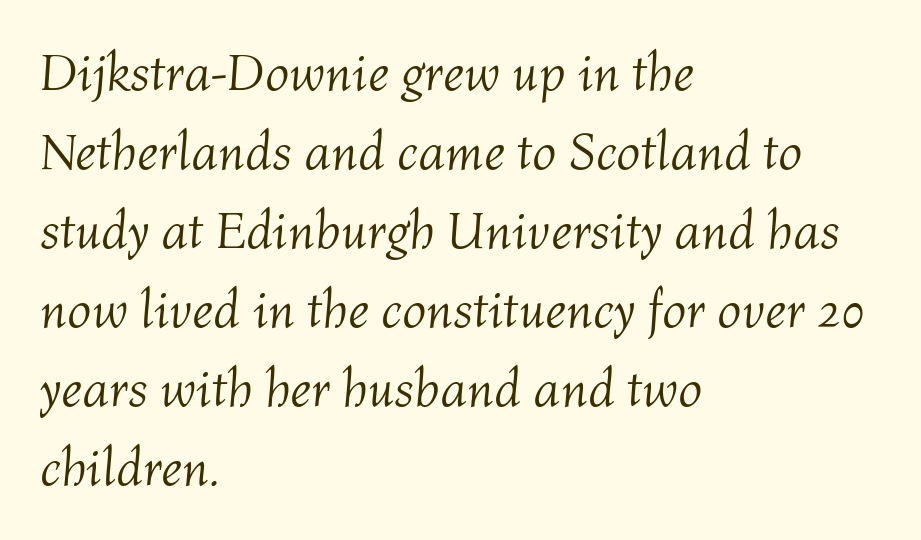
The image shows 53 px light type, italic (leaning right); set left-aligned, normal line spacing (1.49x), normal letter spacing, not underlined; medium stroke contrast and a medium x-height.
